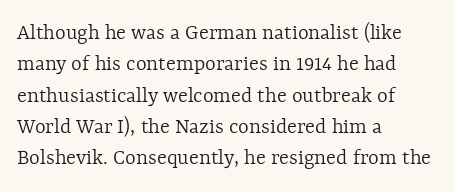
Q: Is the text bold? A: No.
Q: Is the text italic (slanted)? A: No, it is upright.
Q: Is the text underlined? A: No.
Q: How is the paragraph aligned? A: Left-aligned.
Q: Is the spacing between letters normal or unusually wide? A: Normal.
Q: Is the spacing between lines tight, normal or loose? A: Normal.
